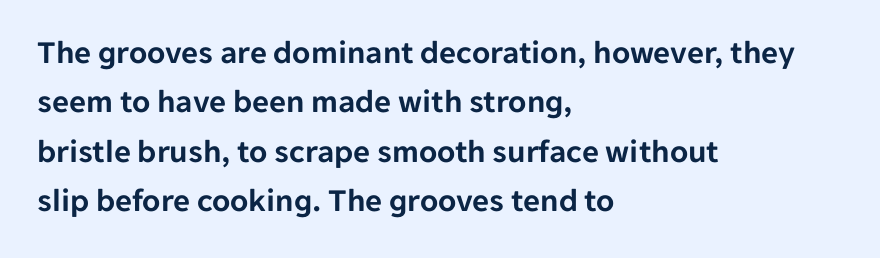
{"serif": "no", "italic": "no", "width": "normal", "stroke_contrast": "low", "x_height": "medium", "monospaced": "no", "underline": "no", "align": "left", "line_spacing": "normal", "line_spacing_ratio": 1.5, "letter_spacing": "normal", "letter_spacing_em": 0.0, "glyph_px": 33}
